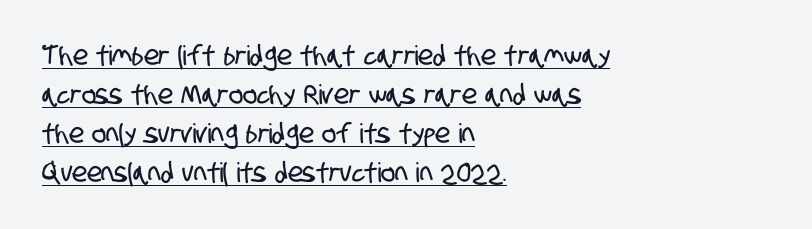
Q: Is the text underlined? A: Yes.
Q: How is the paragraph aligned? A: Left-aligned.
Q: Is the spacing between letters normal or unusually wide? A: Normal.
Q: Is the spacing between lines tight, normal or loose? A: Normal.
